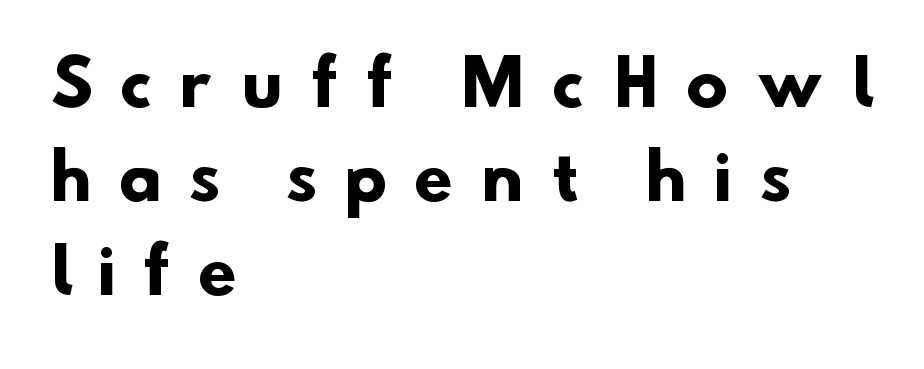
The image shows 62 px heavy sans-serif type; set left-aligned, normal line spacing (1.52x), unusually wide letter spacing (+0.47 em), not underlined; low stroke contrast and a small x-height.
